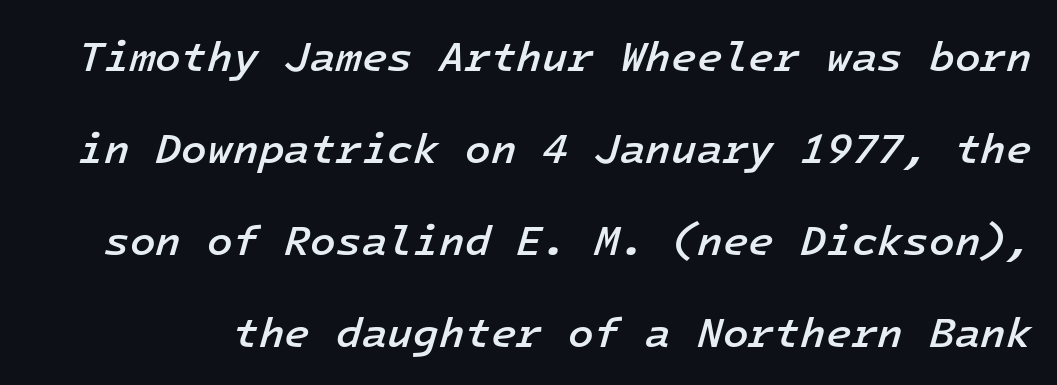
Q: Is the text bold? A: Semi-bold.
Q: Is the text italic (slanted)? A: Yes, it leans right by about 16 degrees.
Q: Is the text underlined? A: No.
Q: Is the spacing between letters normal or unusually wide? A: Normal.
Q: Is the spacing between lines tight, normal or loose? A: Loose.
Q: Width (condensed, normal, or wide)? A: Normal.
Q: Stroke contrast? A: Low.
Q: x-height? A: Medium.
Q: Monospaced? A: Yes.
